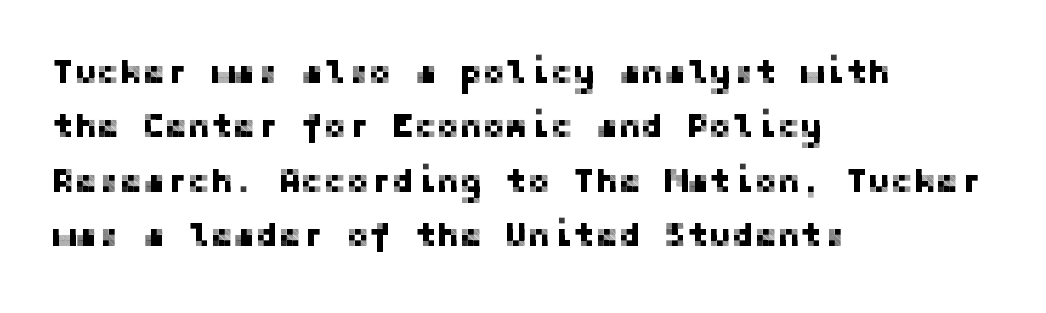
Is there any slant? The stems are plumb. Layout note: lines flush left. Is there much room between lines? A standard amount, neither cramped nor airy. Font category for this specimen: sans-serif.
